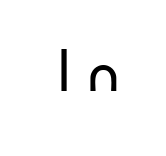
{"serif": "no", "italic": "no", "bold": "no", "weight": "regular", "width": "normal", "stroke_contrast": "low", "x_height": "small", "monospaced": "no", "underline": "no", "letter_spacing": "wide", "letter_spacing_em": 0.29, "glyph_px": 73}
